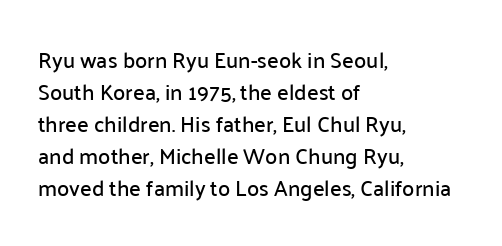
These lines were composed using upright roman letters. If you drew a ruler down the left edge, every line would touch it. In terms of leading, this rendering sits right in the middle. These lines keep a tight, regular rhythm from letter to letter. The glyphs are unaccompanied by any horizontal stroke below them.
